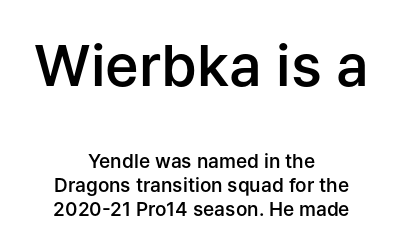
Its strokes are somewhat broadened, the hallmark of semibold type. Line spacing here is normal. Reading top to bottom, the characters get smaller at the block break. The rendering keeps characters at their native spacing.
